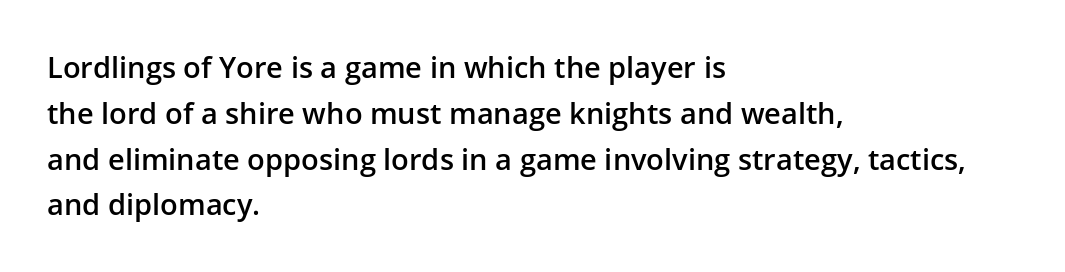
The image shows 29 px semibold sans-serif type, upright; set left-aligned, normal line spacing (1.58x), normal letter spacing, not underlined; low stroke contrast and a medium x-height.
